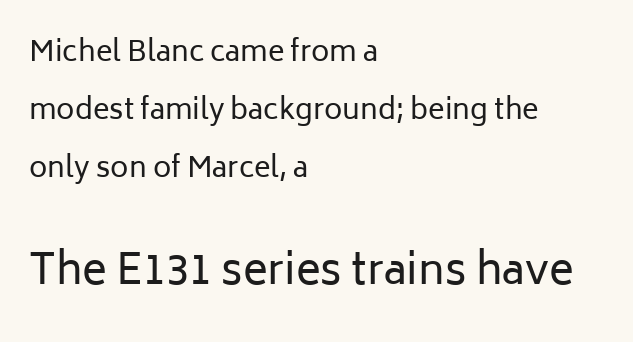
{"serif": "no", "italic": "no", "bold": "no", "weight": "regular", "width": "normal", "stroke_contrast": "low", "x_height": "medium", "monospaced": "no", "underline": "no", "align": "left", "line_spacing": "loose", "line_spacing_ratio": 2.08, "letter_spacing": "normal", "letter_spacing_em": 0.0, "larger_block": "second", "size_ratio": 1.5, "glyph_px": 42}
